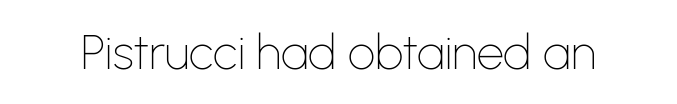
The weight tops out at a normal text grade. Style check: upright. Spacing between characters is what you'd get straight out of the box. This rendering employs a face without finishing strokes, i.e., a sans-serif. Bare-footed words on every line. The letters advance in unequal steps, a hallmark of proportional type.
